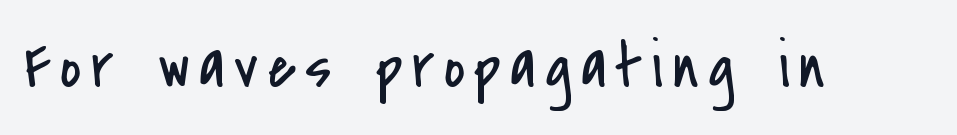
The image shows 64 px regular-weight, condensed sans-serif type, upright; set not underlined; low stroke contrast and a small x-height.
